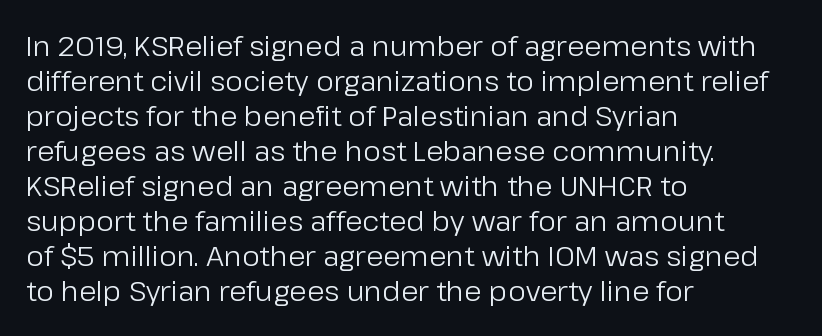
The image shows 28 px regular-weight sans-serif type, upright; set left-aligned, normal line spacing (1.25x), normal letter spacing, not underlined; low stroke contrast and a medium x-height.
